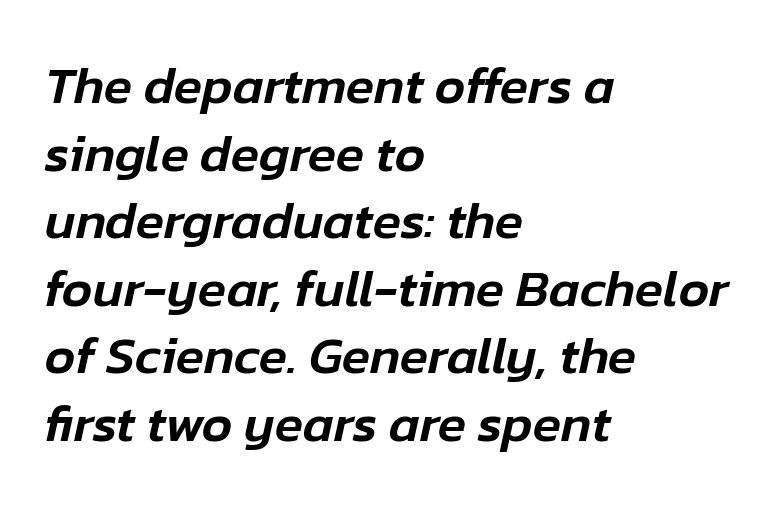
The area under the type is left untouched. Between one letter and the next there's only the usual sliver of space. Slanted lettering throughout. Does the copy run flush right? No — it runs flush left.
